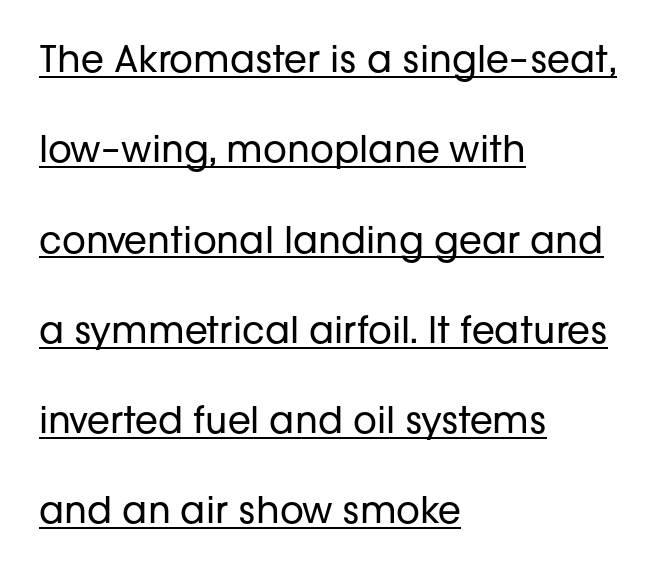
{"serif": "no", "italic": "no", "bold": "no", "weight": "regular", "width": "normal", "stroke_contrast": "low", "x_height": "medium", "monospaced": "no", "underline": "yes", "align": "left", "line_spacing": "loose", "line_spacing_ratio": 2.44, "letter_spacing": "normal", "letter_spacing_em": 0.0, "glyph_px": 37}
